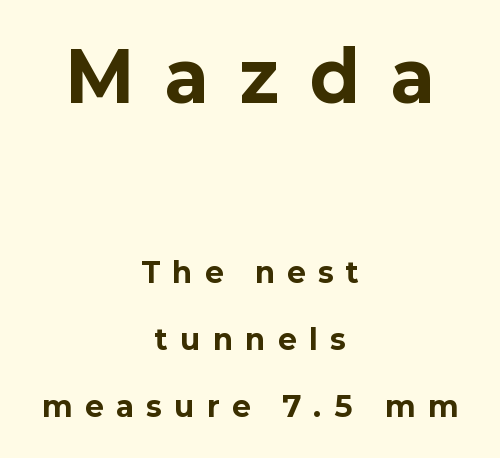
Q: Is the text bold? A: Yes.
Q: Is the text italic (slanted)? A: No, it is upright.
Q: Is the typeface a serif or a sans-serif typeface? A: Sans-serif.
Q: Is the text underlined? A: No.
Q: How is the paragraph aligned? A: Centered.
Q: Is the spacing between letters normal or unusually wide? A: Unusually wide.
Q: Is the spacing between lines tight, normal or loose? A: Loose.
Q: Which block of text is set in a larger size, the first (top) or the second (bottom)? A: The first (top) one.
Q: Width (condensed, normal, or wide)? A: Normal.
Q: Stroke contrast? A: Low.
Q: x-height? A: Medium.
Q: Monospaced? A: No.
